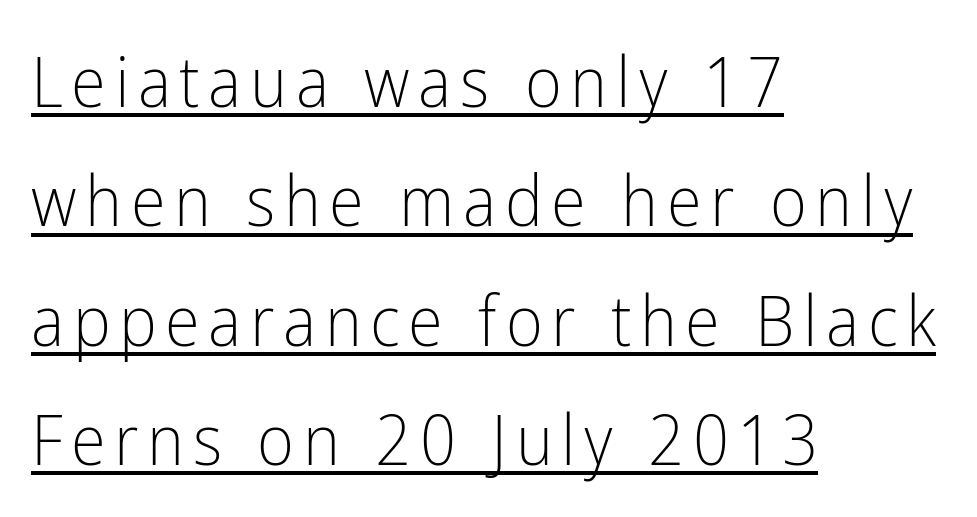
{"serif": "no", "italic": "no", "bold": "no", "weight": "light", "width": "condensed", "stroke_contrast": "low", "x_height": "medium", "monospaced": "no", "underline": "yes", "align": "left", "line_spacing": "normal", "line_spacing_ratio": 1.68, "glyph_px": 71}
